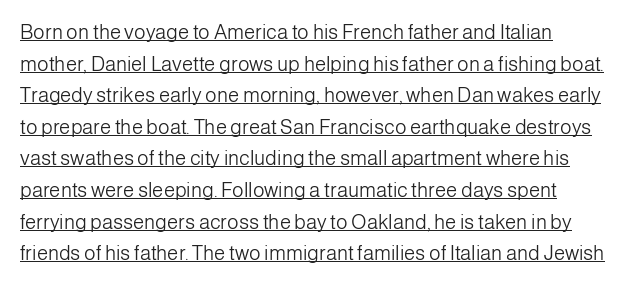
{"italic": "no", "bold": "no", "underline": "yes", "align": "left", "line_spacing": "normal", "line_spacing_ratio": 1.58, "letter_spacing": "normal", "letter_spacing_em": 0.0, "glyph_px": 20}
